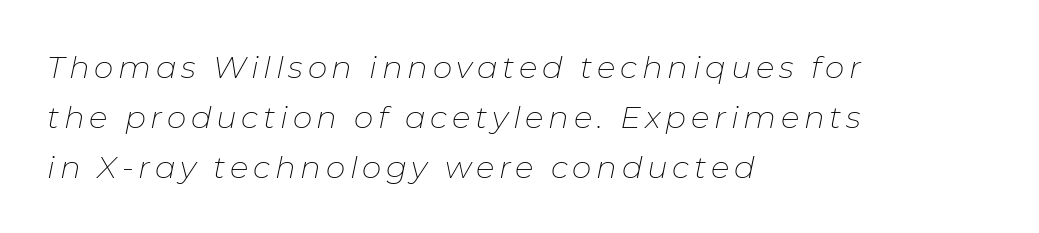
The image shows 31 px thin type, italic (leaning right); set left-aligned, normal line spacing (1.61x), not underlined; low stroke contrast and a medium x-height.
